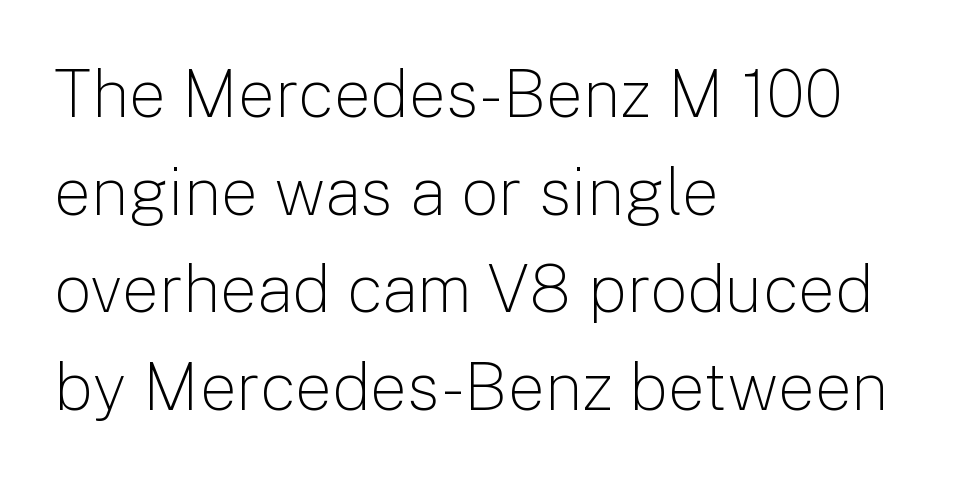
{"serif": "no", "italic": "no", "bold": "no", "weight": "light", "width": "normal", "stroke_contrast": "low", "x_height": "medium", "monospaced": "no", "underline": "no", "align": "left", "line_spacing": "normal", "line_spacing_ratio": 1.48, "letter_spacing": "normal", "letter_spacing_em": 0.0, "glyph_px": 66}
